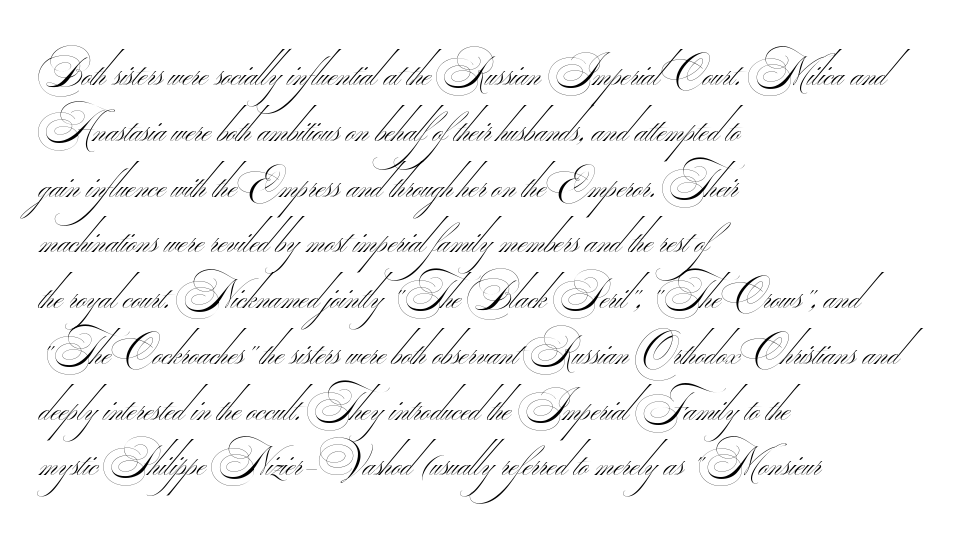
Caption: face not bold, strokes unweighted. This sample has the flowing, uneven cadence of proportional lettering. Grotesque or geometric, the face here clearly has no serifs. A student would call this left alignment; a typographer would say flush left, rag right. Successive baselines arrive at the customary interval.
